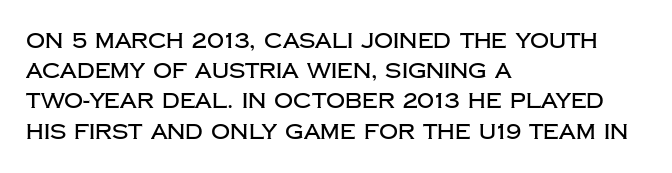
Q: Is the text italic (slanted)? A: No, it is upright.
Q: Is the text underlined? A: No.
Q: How is the paragraph aligned? A: Left-aligned.
Q: Is the spacing between letters normal or unusually wide? A: Normal.
Q: Is the spacing between lines tight, normal or loose? A: Normal.
